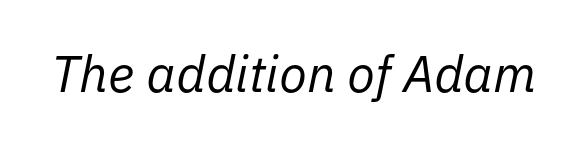
Q: Is the text bold? A: No.
Q: Is the text italic (slanted)? A: Yes, it leans right by about 11 degrees.
Q: Is the text underlined? A: No.
Q: Is the spacing between letters normal or unusually wide? A: Normal.
Q: Width (condensed, normal, or wide)? A: Normal.
Q: Stroke contrast? A: Low.
Q: x-height? A: Medium.
Q: Monospaced? A: No.
